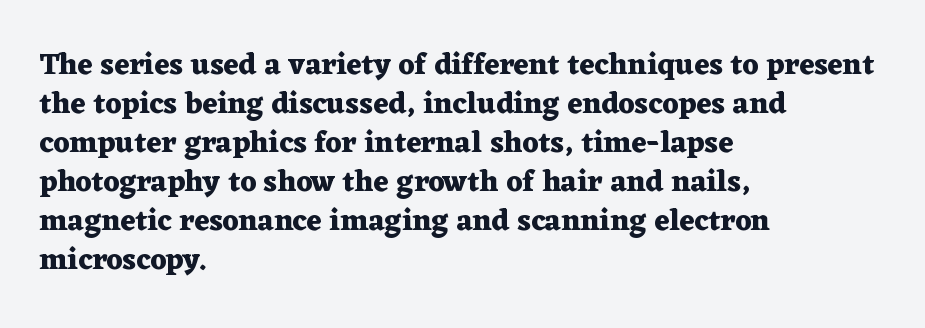
The image shows 30 px heavy, wide serif type, upright; set left-aligned, normal line spacing (1.3x), normal letter spacing, not underlined; medium stroke contrast and a medium x-height.
